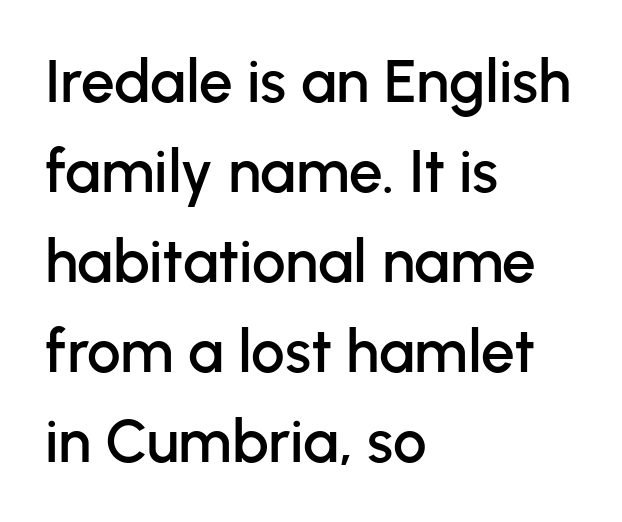
You could call the tracking neutral — neither tight nor loose. If you measured baseline to baseline, you'd find a middling distance. Check where the strokes stop: nothing finishes them off — pure sans. These lines are rendered in a variable-pitch font. Notice how the passage keeps a crisp vertical edge on the left only. The area under the type is left untouched.
